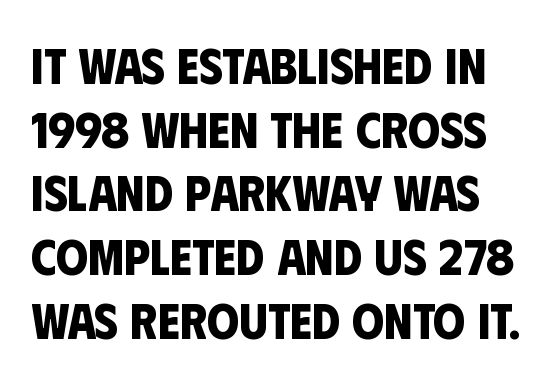
The image shows 51 px bold, condensed sans-serif type; set normal line spacing (1.25x), normal letter spacing, not underlined; low stroke contrast and a large x-height.
